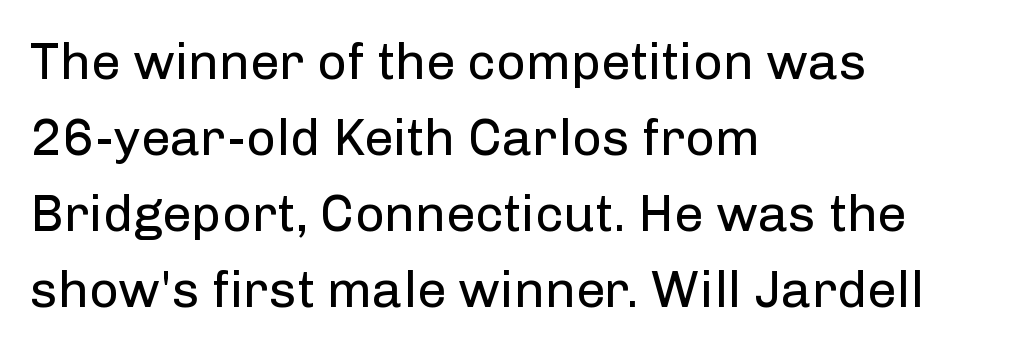
The image shows 52 px regular-weight sans-serif type, upright; set left-aligned, normal line spacing (1.46x), normal letter spacing, not underlined; low stroke contrast and a medium x-height.
